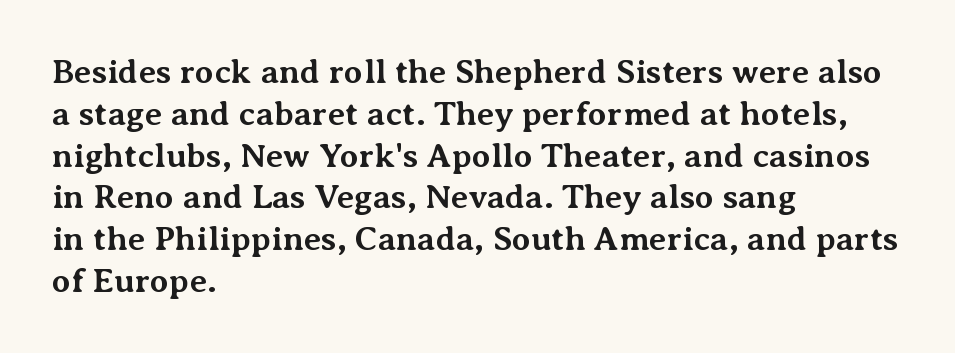
{"serif": "yes", "italic": "no", "bold": "yes", "weight": "bold", "width": "normal", "stroke_contrast": "medium", "x_height": "medium", "monospaced": "no", "underline": "no", "align": "left", "line_spacing_ratio": 1.23, "letter_spacing": "normal", "letter_spacing_em": 0.0, "glyph_px": 34}
